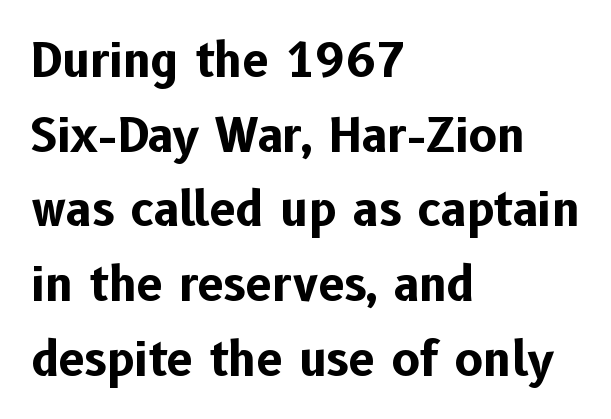
Q: Is the text bold? A: Yes.
Q: Is the text italic (slanted)? A: No, it is upright.
Q: Is the typeface a serif or a sans-serif typeface? A: Sans-serif.
Q: Is the text underlined? A: No.
Q: How is the paragraph aligned? A: Left-aligned.
Q: Is the spacing between letters normal or unusually wide? A: Normal.
Q: Is the spacing between lines tight, normal or loose? A: Normal.
Q: Width (condensed, normal, or wide)? A: Normal.
Q: Stroke contrast? A: Low.
Q: x-height? A: Medium.
Q: Monospaced? A: No.
